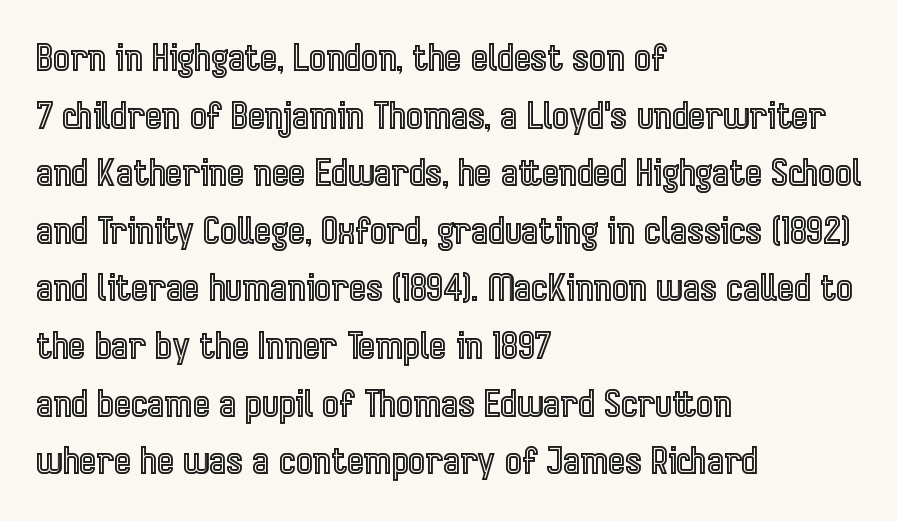
{"italic": "no", "width": "condensed", "x_height": "medium", "monospaced": "no", "underline": "no", "align": "left", "line_spacing": "normal", "line_spacing_ratio": 1.6, "letter_spacing": "normal", "letter_spacing_em": 0.0, "glyph_px": 36}
